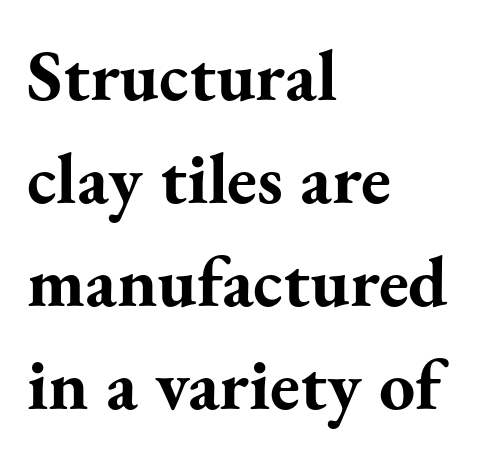
Clear beneath every line of the passage. Heft: maximum for text — a bold. Regarding serifs, this sample has them. Alignment: flush left.
